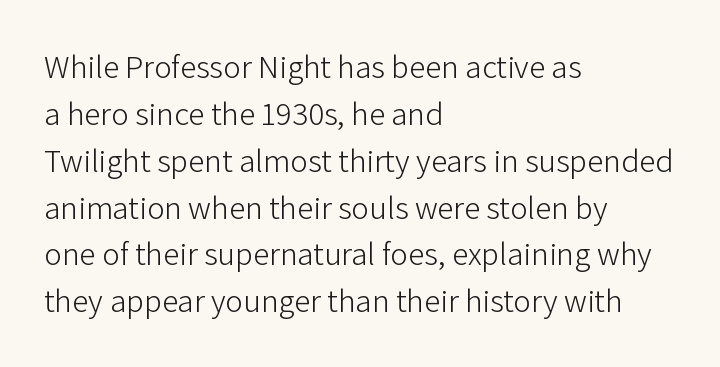
{"serif": "no", "italic": "no", "bold": "no", "weight": "light", "width": "normal", "stroke_contrast": "low", "x_height": "medium", "monospaced": "no", "underline": "no", "align": "left", "line_spacing": "normal", "line_spacing_ratio": 1.42, "letter_spacing": "normal", "letter_spacing_em": 0.0, "glyph_px": 33}
